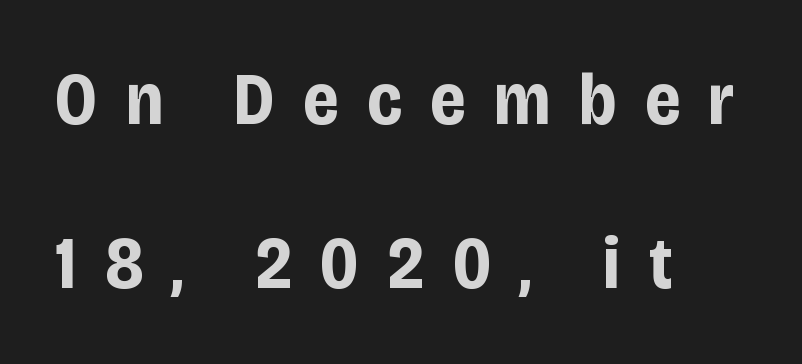
The image shows 74 px bold, condensed sans-serif type, upright; set left-aligned, loose line spacing (2.22x), unusually wide letter spacing (+0.39 em), not underlined; low stroke contrast and a large x-height.
